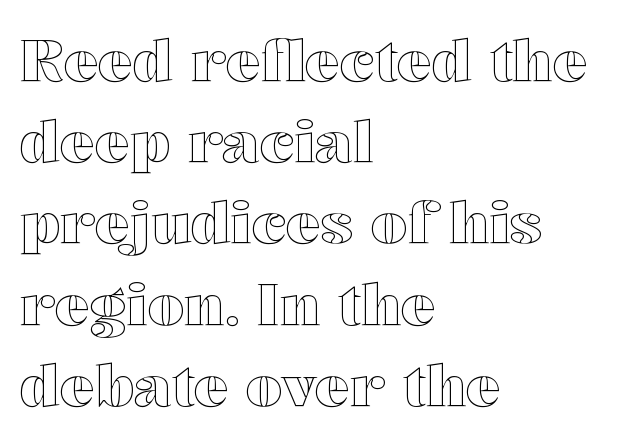
The image shows 58 px wide type, upright; set left-aligned, normal line spacing (1.4x), normal letter spacing, not underlined; a medium x-height.
